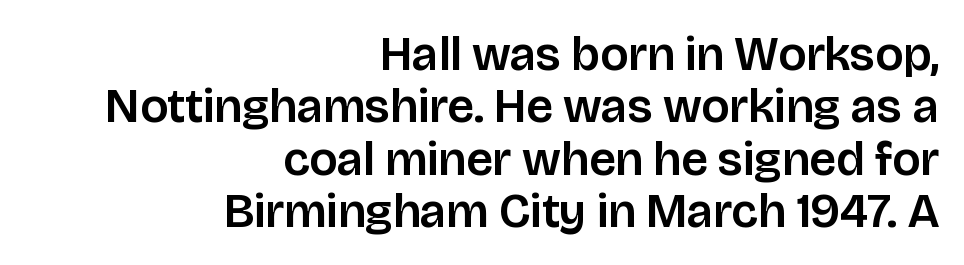
The image shows 48 px sans-serif type, upright; set right-aligned, tight line spacing (1.09x), normal letter spacing, not underlined; low stroke contrast and a large x-height.
